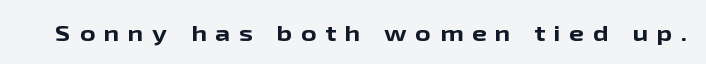
Q: Is the text bold? A: Yes.
Q: Is the text italic (slanted)? A: No, it is upright.
Q: Is the text underlined? A: No.
Q: Is the spacing between letters normal or unusually wide? A: Unusually wide.
